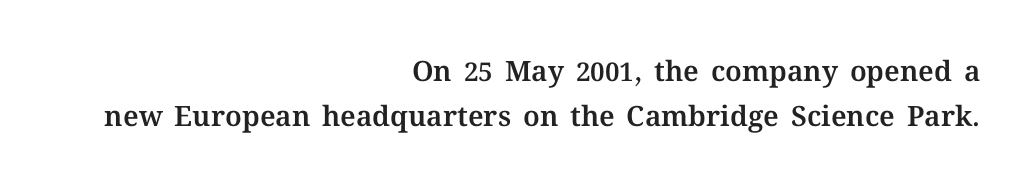
The gap between lines stays unmarked. Vertically, the passage feels balanced, rows spaced as you'd expect. Students, note that the glyphs here touch the page at normal intervals. The passage shown is typed in a proportional face where columns would drift. The axis of the letterforms is exactly vertical.
